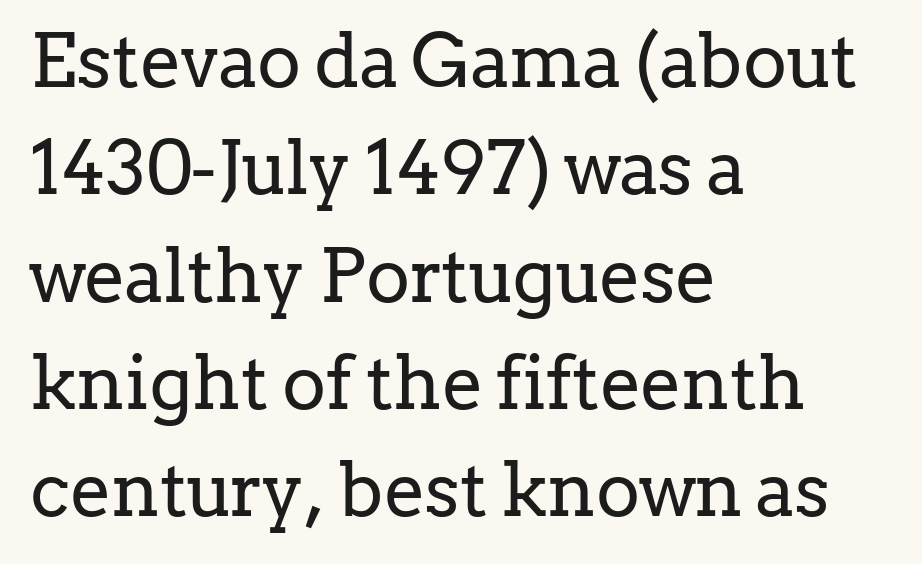
{"serif": "yes", "italic": "no", "bold": "no", "weight": "regular", "width": "normal", "stroke_contrast": "low", "x_height": "medium", "monospaced": "no", "underline": "no", "align": "left", "line_spacing": "normal", "line_spacing_ratio": 1.45, "letter_spacing": "normal", "letter_spacing_em": 0.0, "glyph_px": 74}
